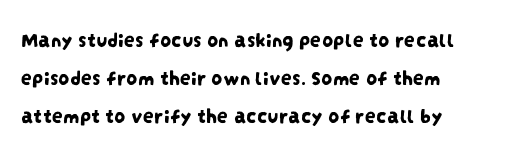
Q: Is the text underlined? A: No.
Q: How is the paragraph aligned? A: Left-aligned.
Q: Is the spacing between letters normal or unusually wide? A: Normal.
